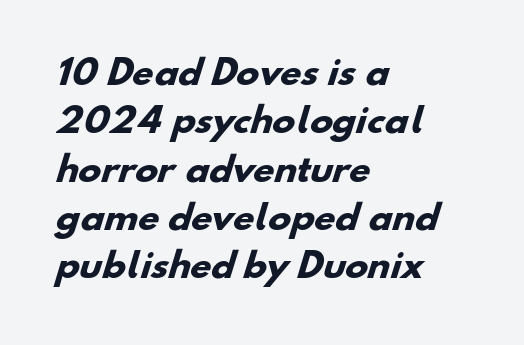
Every row of glyphs begins at an identical x-position on the left. Characters follow at the spacing the type designer built in. The leading is moderate, giving the passage an even texture. Notice how thick the strokes are: this is what a full bold looks like. Looks like regular typesetting: each glyph gets only the width it needs. The typeface chosen for these lines omits serifs.
